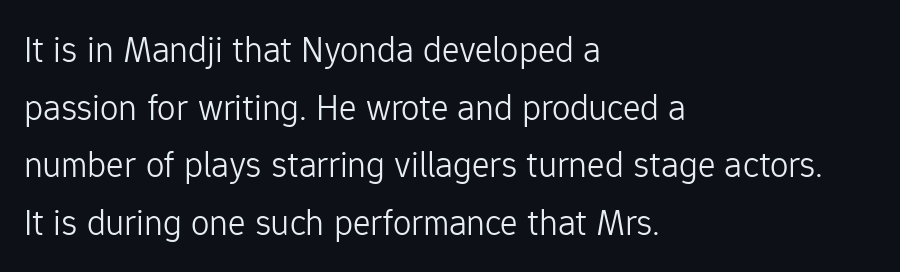
Q: Is the text bold? A: No.
Q: Is the text italic (slanted)? A: No, it is upright.
Q: Is the typeface a serif or a sans-serif typeface? A: Sans-serif.
Q: Is the text underlined? A: No.
Q: How is the paragraph aligned? A: Left-aligned.
Q: Is the spacing between letters normal or unusually wide? A: Normal.
Q: Is the spacing between lines tight, normal or loose? A: Normal.
Q: Width (condensed, normal, or wide)? A: Normal.
Q: Stroke contrast? A: Low.
Q: x-height? A: Medium.
Q: Monospaced? A: No.
